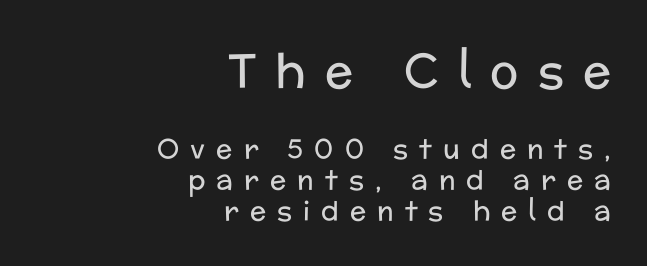
{"serif": "no", "italic": "no", "bold": "no", "weight": "regular", "width": "normal", "stroke_contrast": "low", "x_height": "medium", "monospaced": "no", "underline": "no", "align": "right", "line_spacing": "tight", "line_spacing_ratio": 1.15, "letter_spacing": "wide", "letter_spacing_em": 0.41, "larger_block": "first", "size_ratio": 1.74, "glyph_px": 47}
